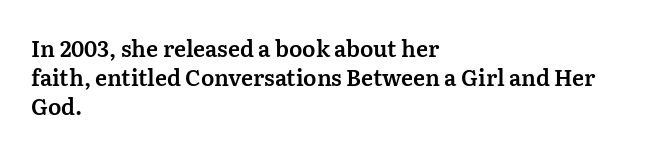
It's the straight-up-and-down kind of type. The horizontal fit of the characters is conventional and even. These lines are set flush left with a ragged right edge. Glance below the letters and you will spot only blank space.
